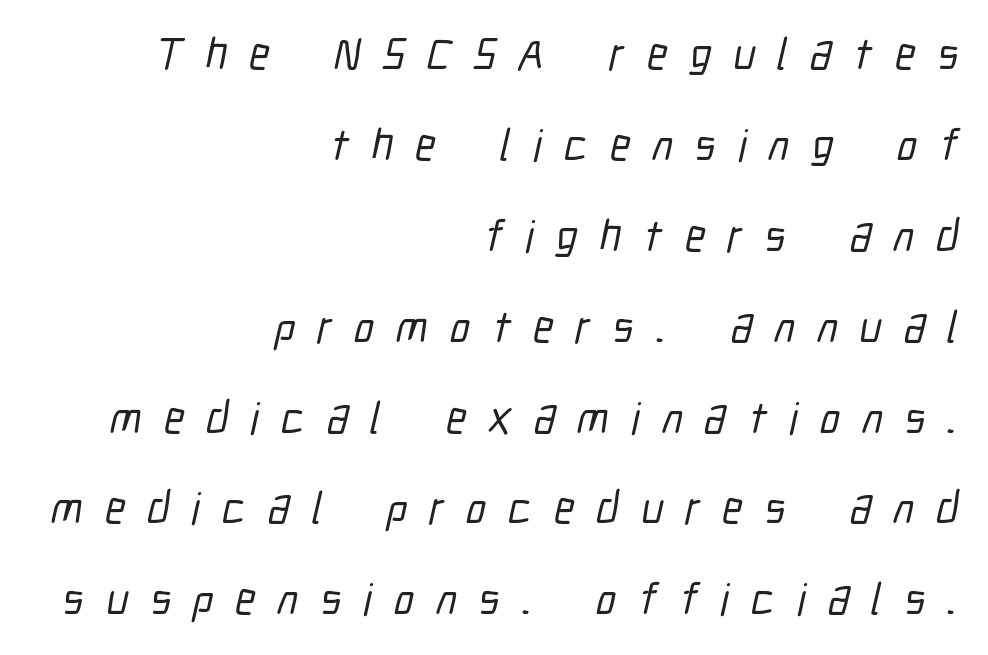
{"serif": "no", "width": "condensed", "stroke_contrast": "low", "x_height": "medium", "monospaced": "no", "underline": "no", "align": "right", "line_spacing": "loose", "line_spacing_ratio": 2.02, "letter_spacing": "wide", "letter_spacing_em": 0.49, "glyph_px": 45}
